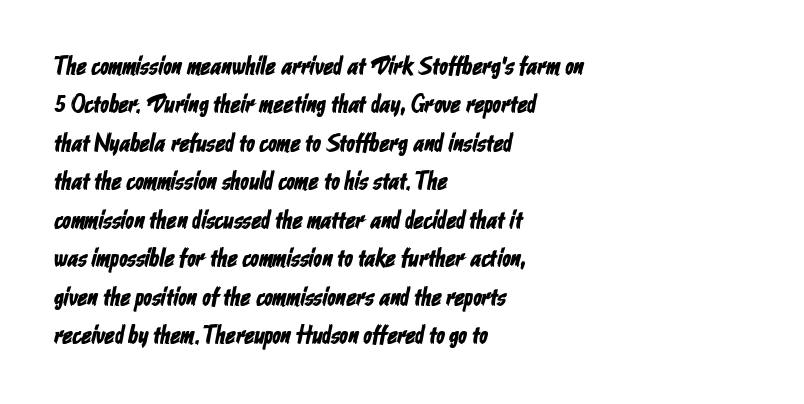
Q: Is the text underlined? A: No.
Q: How is the paragraph aligned? A: Left-aligned.
Q: Is the spacing between letters normal or unusually wide? A: Normal.
Q: Is the spacing between lines tight, normal or loose? A: Normal.
